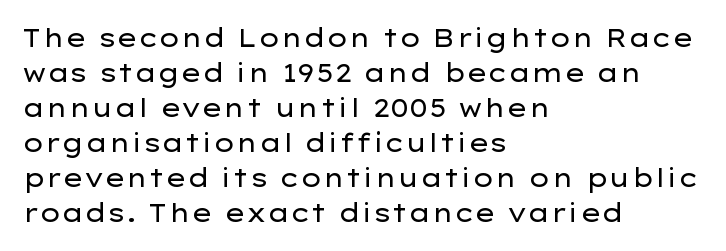
Nobody drew a line under any word here. The passage is arranged the way most books set body copy — flush left. Is the stroke heavy? The answer is a plain regular-or-lighter. Nobody touched the tracking dial on this one. A roman cut, with each character standing at attention. The space between consecutive lines is moderate.
